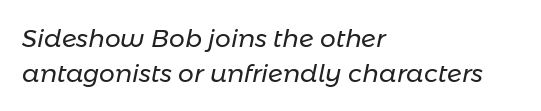
The setting favours the left margin, as ordinary paragraphs usually do. This sample uses an oblique cut, with every glyph tilted off the vertical. Quick note: interline space is typical. The rendering keeps characters at their native spacing. Descender tails drop into unmarked territory.
